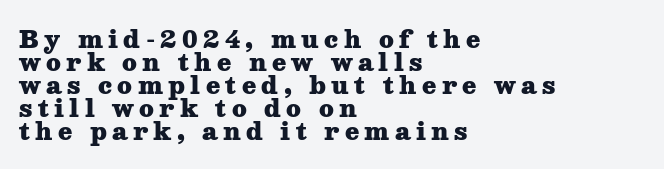
Q: Is the text bold? A: Yes.
Q: Is the text italic (slanted)? A: No, it is upright.
Q: Is the text underlined? A: No.
Q: How is the paragraph aligned? A: Left-aligned.
Q: Is the spacing between letters normal or unusually wide? A: Unusually wide.
Q: Is the spacing between lines tight, normal or loose? A: Tight.
